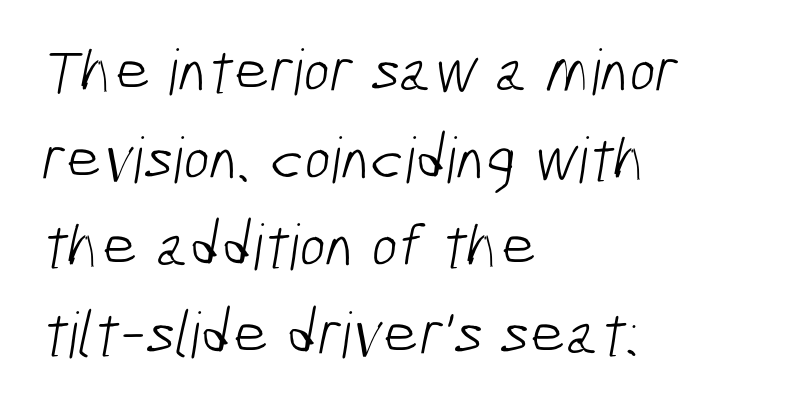
The image shows 63 px light, condensed sans-serif type; set left-aligned, normal line spacing (1.39x), normal letter spacing, not underlined; low stroke contrast and a medium x-height.
